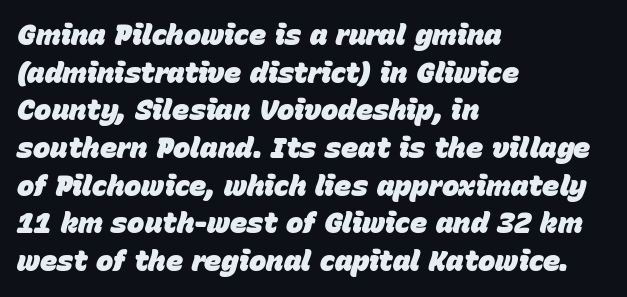
The image shows 29 px heavy type, italic (leaning right); set left-aligned, normal line spacing (1.3x), normal letter spacing, not underlined; low stroke contrast and a large x-height.
